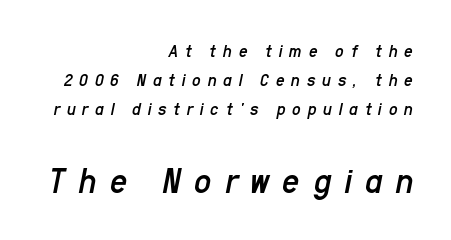
{"italic": "yes", "lean": "right", "slant_degrees": 11, "bold": "no", "weight": "regular", "width": "condensed", "stroke_contrast": "low", "x_height": "medium", "monospaced": "no", "underline": "no", "align": "right", "line_spacing": "normal", "line_spacing_ratio": 1.53, "letter_spacing": "wide", "letter_spacing_em": 0.35, "larger_block": "second", "size_ratio": 2.0, "glyph_px": 38}
